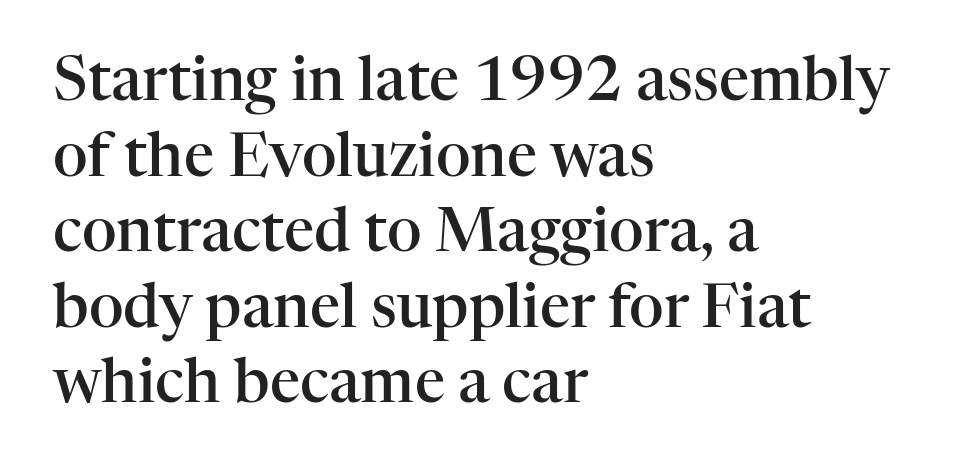
The image shows 60 px semibold serif type, upright; set left-aligned, normal line spacing (1.26x), normal letter spacing, not underlined; high stroke contrast and a medium x-height.
